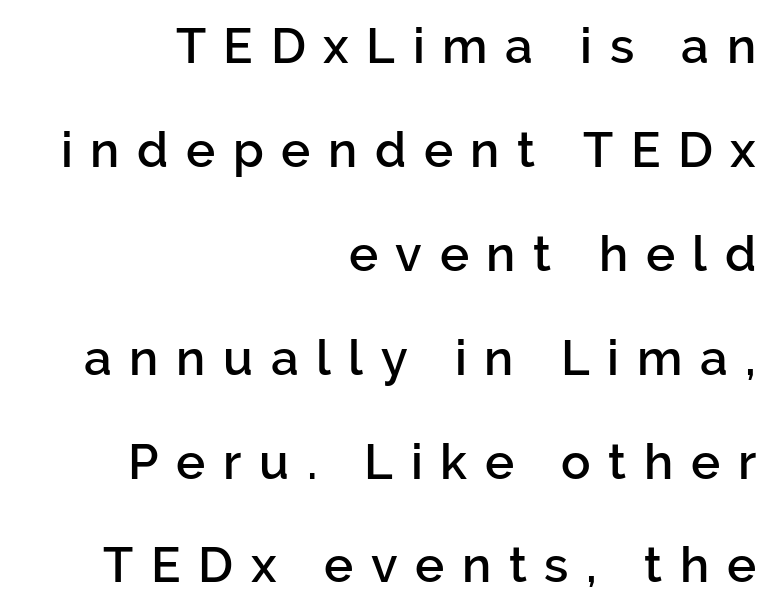
The image shows 49 px semibold sans-serif type, upright; set right-aligned, loose line spacing (2.12x), unusually wide letter spacing (+0.36 em), not underlined; low stroke contrast and a medium x-height.
